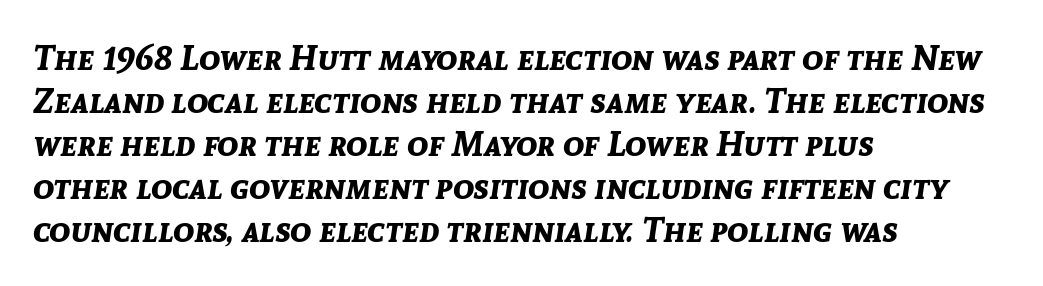
Heavy, bold letterforms. Looking at the ascenders, they clearly lean. Short and long lines alike share a common starting point at left. The string is rendered with underlining switched off.
